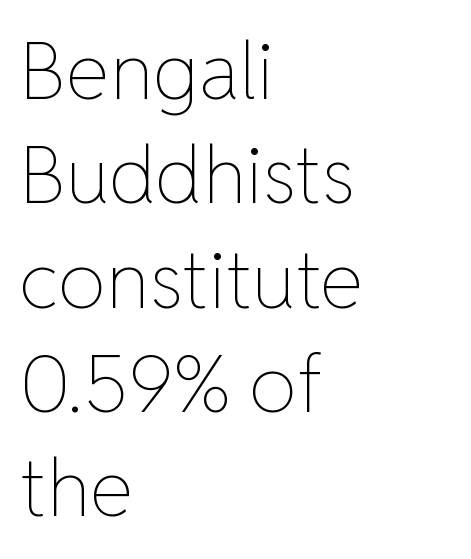
{"italic": "no", "bold": "no", "weight": "thin", "width": "normal", "stroke_contrast": "low", "x_height": "medium", "monospaced": "no", "underline": "no", "align": "left", "line_spacing": "normal", "line_spacing_ratio": 1.32, "letter_spacing": "normal", "letter_spacing_em": 0.0, "glyph_px": 79}
